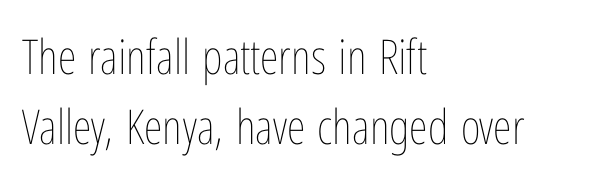
Q: Is the text bold? A: No.
Q: Is the text italic (slanted)? A: No, it is upright.
Q: Is the text underlined? A: No.
Q: How is the paragraph aligned? A: Left-aligned.
Q: Is the spacing between letters normal or unusually wide? A: Normal.
Q: Is the spacing between lines tight, normal or loose? A: Normal.
Q: Width (condensed, normal, or wide)? A: Condensed.
Q: Stroke contrast? A: Low.
Q: x-height? A: Medium.
Q: Monospaced? A: No.
